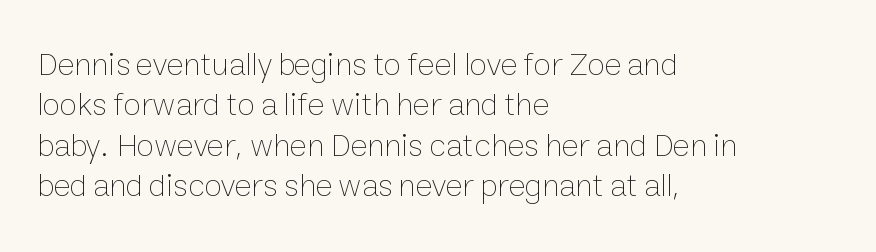
Posture: vertical. Compared with typical paragraphs, the rows here are spaced about the same. Every row of glyphs begins at an identical x-position on the left. Here the designer chose a conventional face with non-uniform glyph widths. The horizontal fit of the characters is conventional and even.
